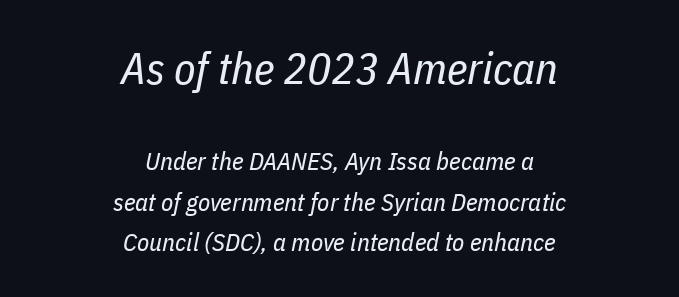
The image shows 44 px regular-weight, condensed type, italic (leaning right); set centered, normal line spacing (1.62x), normal letter spacing, not underlined; the first (top) block is 1.76x larger; low stroke contrast and a medium x-height.
